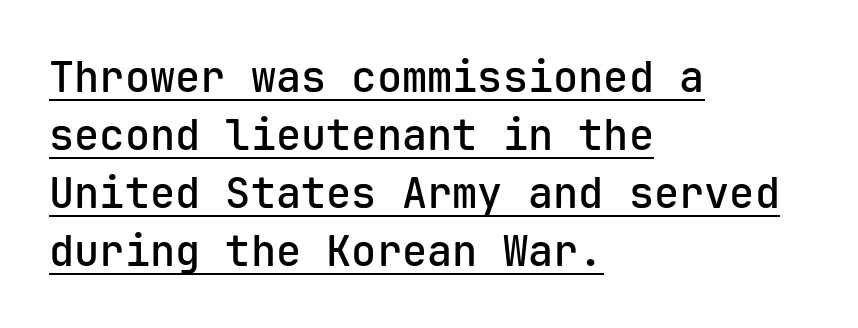
The image shows 42 px semibold sans-serif type, upright, monospaced; set left-aligned, normal line spacing (1.38x), normal letter spacing, underlined; low stroke contrast and a medium x-height.
